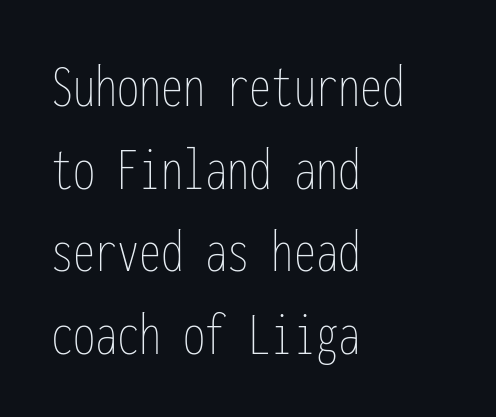
Q: Is the text bold? A: No.
Q: Is the text italic (slanted)? A: No, it is upright.
Q: Is the text underlined? A: No.
Q: How is the paragraph aligned? A: Left-aligned.
Q: Is the spacing between letters normal or unusually wide? A: Normal.
Q: Is the spacing between lines tight, normal or loose? A: Normal.
Q: Width (condensed, normal, or wide)? A: Condensed.
Q: Stroke contrast? A: Low.
Q: x-height? A: Medium.
Q: Monospaced? A: Yes.
